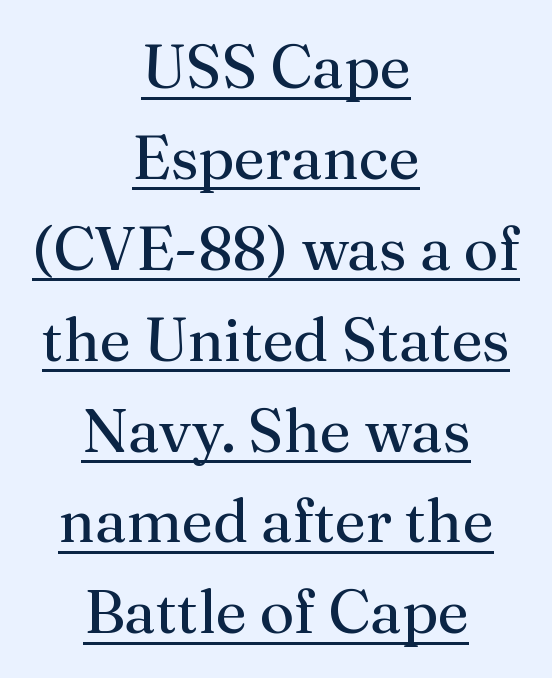
Q: Is the text bold? A: No.
Q: Is the text italic (slanted)? A: No, it is upright.
Q: Is the typeface a serif or a sans-serif typeface? A: Serif.
Q: Is the text underlined? A: Yes.
Q: How is the paragraph aligned? A: Centered.
Q: Is the spacing between letters normal or unusually wide? A: Normal.
Q: Is the spacing between lines tight, normal or loose? A: Normal.
Q: Width (condensed, normal, or wide)? A: Normal.
Q: Stroke contrast? A: Medium.
Q: x-height? A: Medium.
Q: Monospaced? A: No.
